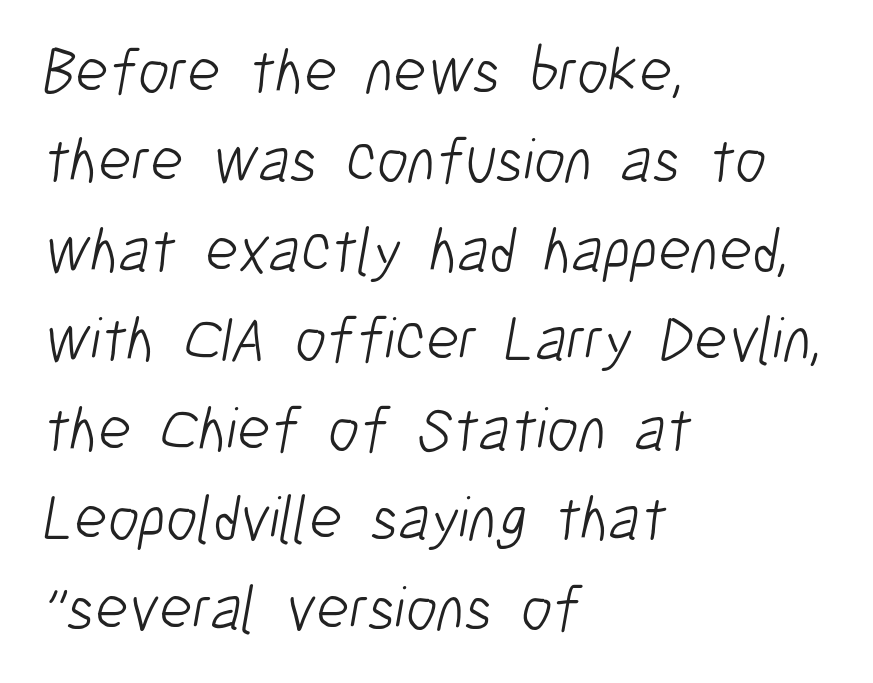
Leftover space on each line is placed entirely after the last word. Check under the words: just untouched page. The designer left line spacing at the default. Spacing verdict: proportional, widths tailored to each character. To sum up the face: it is a sans, with no serifs.
